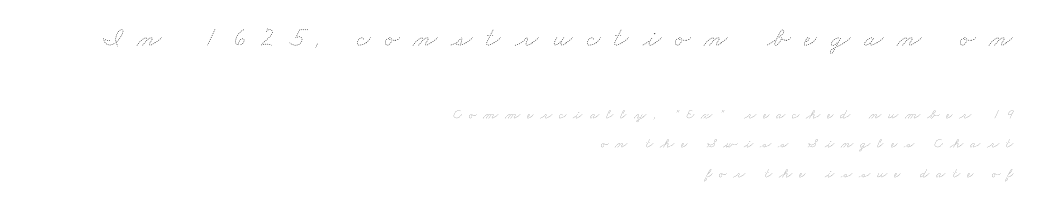
The image shows 28 px thin, wide type; set right-aligned, loose line spacing (2.12x), unusually wide letter spacing (+0.49 em), not underlined; the first (top) block is 2.0x larger; low stroke contrast and a small x-height.
